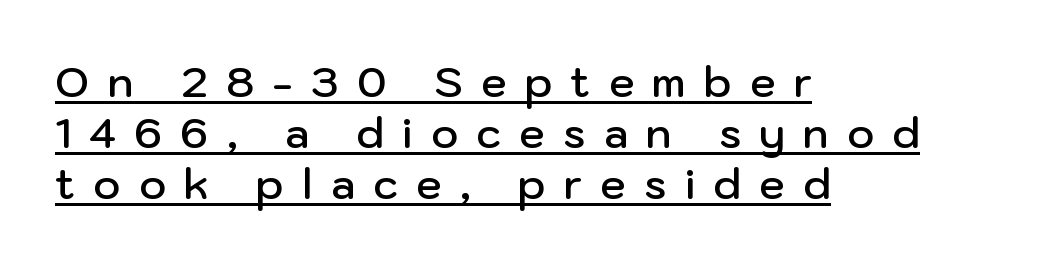
The image shows 41 px semibold sans-serif type, upright; set left-aligned, normal line spacing (1.25x), unusually wide letter spacing (+0.45 em), underlined; low stroke contrast and a medium x-height.
